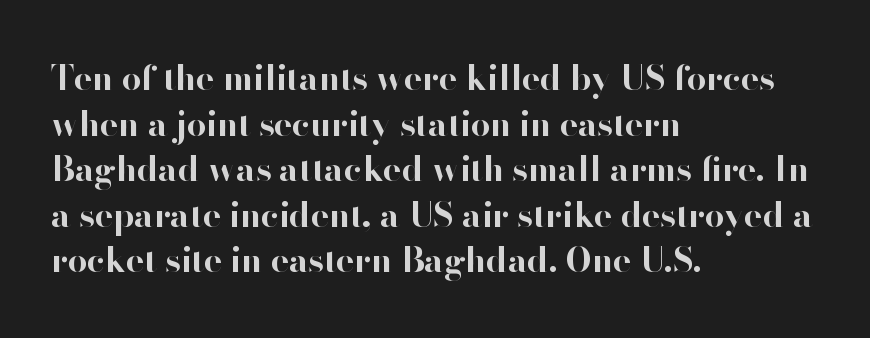
{"serif": "no", "italic": "no", "bold": "yes", "weight": "bold", "width": "normal", "stroke_contrast": "high", "x_height": "small", "monospaced": "no", "underline": "no", "align": "left", "line_spacing": "normal", "line_spacing_ratio": 1.34, "letter_spacing": "normal", "letter_spacing_em": 0.0, "glyph_px": 34}
